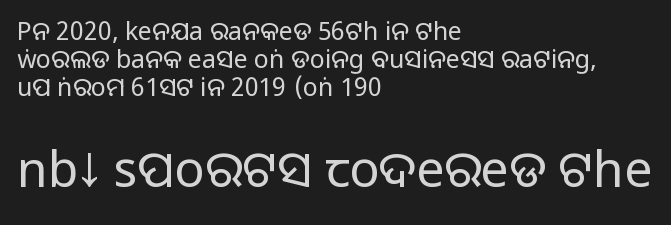
{"serif": "no", "italic": "no", "bold": "no", "weight": "regular", "width": "normal", "stroke_contrast": "low", "x_height": "large", "monospaced": "no", "underline": "no", "align": "left", "line_spacing": "tight", "line_spacing_ratio": 1.12, "letter_spacing": "normal", "letter_spacing_em": 0.0, "larger_block": "second", "size_ratio": 2.0, "glyph_px": 50}
